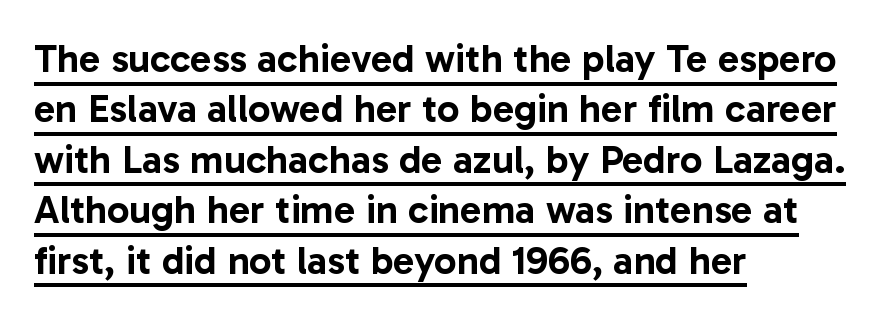
{"serif": "no", "italic": "no", "width": "normal", "stroke_contrast": "low", "x_height": "medium", "monospaced": "no", "underline": "yes", "align": "left", "line_spacing": "normal", "line_spacing_ratio": 1.26, "letter_spacing": "normal", "letter_spacing_em": 0.0, "glyph_px": 40}
